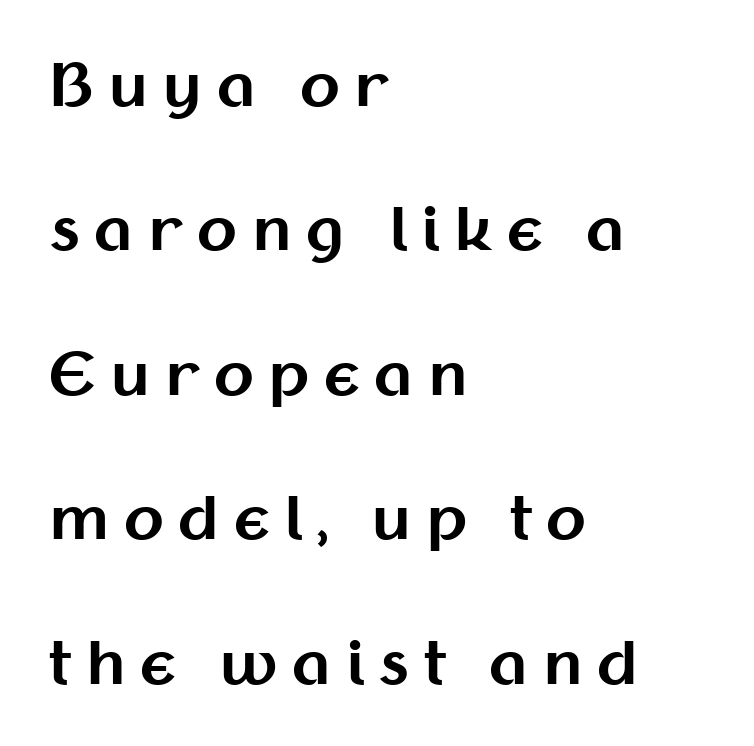
{"serif": "no", "italic": "no", "bold": "yes", "weight": "bold", "width": "normal", "stroke_contrast": "medium", "x_height": "medium", "monospaced": "no", "underline": "no", "align": "left", "line_spacing": "loose", "line_spacing_ratio": 2.49, "letter_spacing": "wide", "letter_spacing_em": 0.25, "glyph_px": 58}
